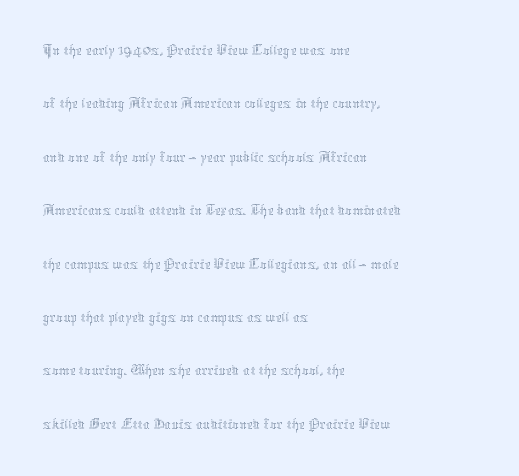
The image shows 34 px thin type, upright; set left-aligned, normal line spacing (1.57x), normal letter spacing, not underlined; medium stroke contrast and a medium x-height.
